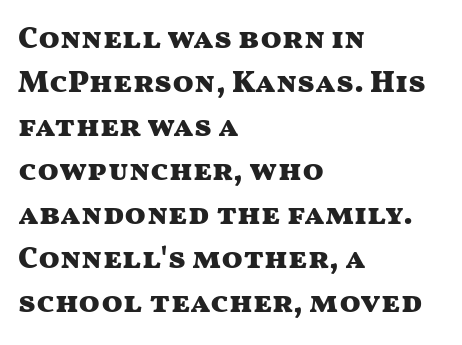
Q: Is the text bold? A: Yes.
Q: Is the text italic (slanted)? A: No, it is upright.
Q: Is the typeface a serif or a sans-serif typeface? A: Sans-serif.
Q: Is the text underlined? A: No.
Q: How is the paragraph aligned? A: Left-aligned.
Q: Is the spacing between letters normal or unusually wide? A: Normal.
Q: Is the spacing between lines tight, normal or loose? A: Normal.
Q: Width (condensed, normal, or wide)? A: Wide.
Q: Stroke contrast? A: Medium.
Q: x-height? A: Medium.
Q: Monospaced? A: No.
